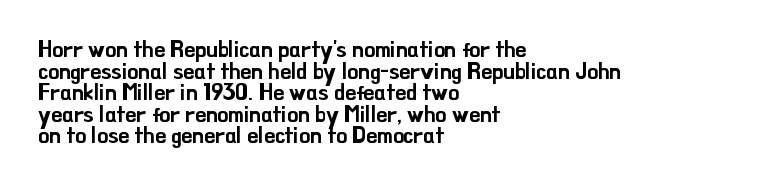
The block of text is dense from top to bottom, with scant space between rows. Bare-footed words on every line. Standard letterfit; no display-style spreading of the glyphs. Posture: upright roman. Horizontal alignment here is leftward, the default for most running prose.
